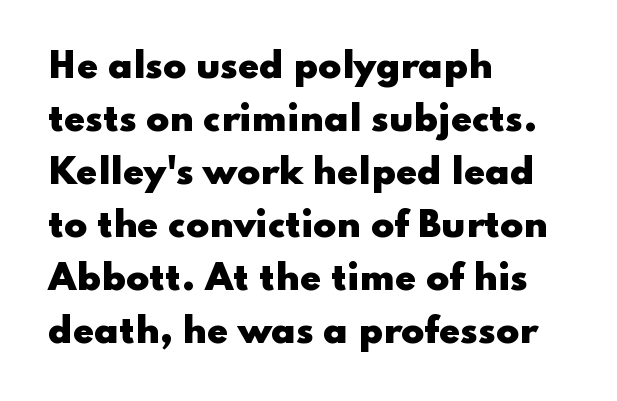
Default kerning and tracking; the words read as compact shapes. This sample has the flowing, uneven cadence of proportional lettering. Rows of type keep a routine distance in the vertical direction. Nothing sits at the stroke ends, so this counts as sans-serif. The glyphs are unaccompanied by any horizontal stroke below them.
